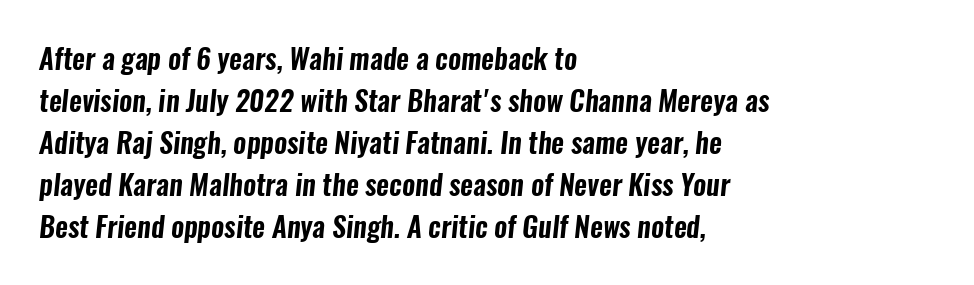
{"serif": "no", "width": "condensed", "stroke_contrast": "low", "x_height": "medium", "monospaced": "no", "underline": "no", "align": "left", "line_spacing": "normal", "line_spacing_ratio": 1.5, "letter_spacing": "normal", "letter_spacing_em": 0.0, "glyph_px": 28}
